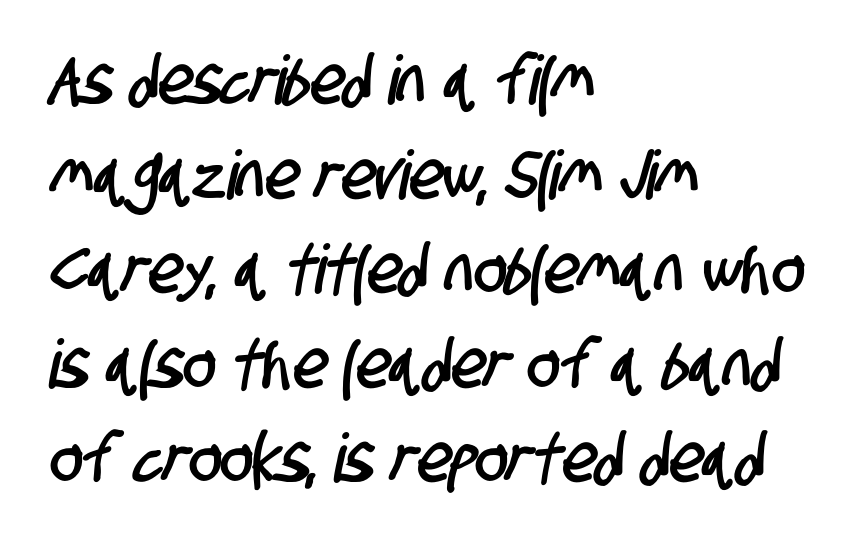
The image shows 68 px condensed sans-serif type; set left-aligned, normal line spacing (1.39x), normal letter spacing, not underlined; low stroke contrast and a large x-height.
